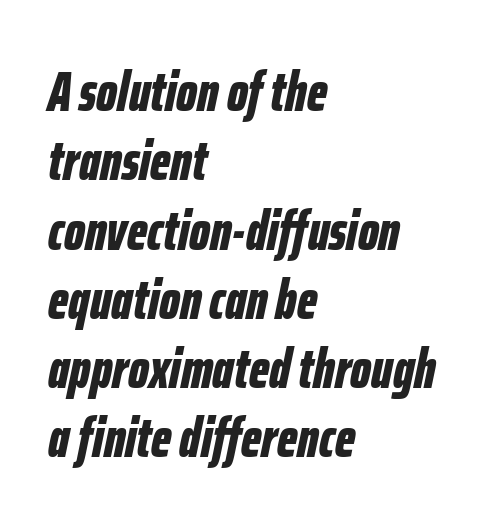
The image shows 55 px bold, condensed type, italic (leaning right); set left-aligned, normal line spacing (1.26x), normal letter spacing, not underlined; low stroke contrast and a medium x-height.
